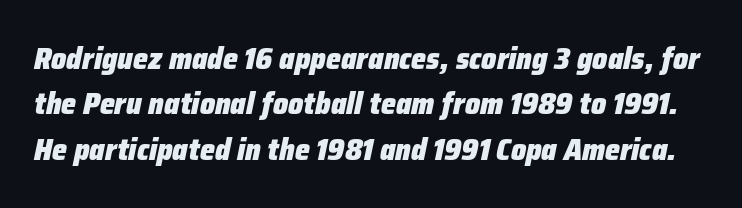
The image shows 30 px heavy type, italic (leaning right); set normal line spacing (1.51x), normal letter spacing, not underlined; low stroke contrast and a medium x-height.
